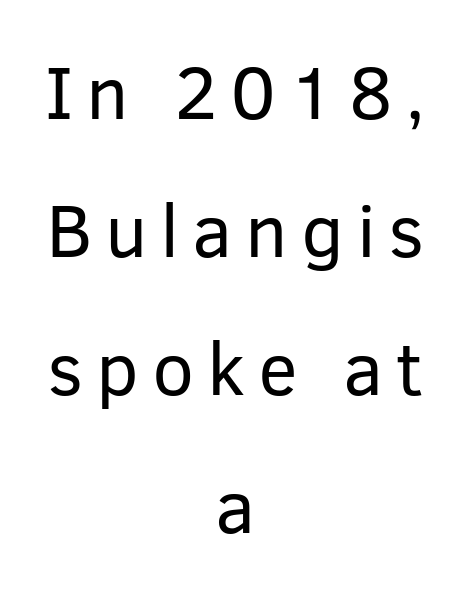
{"serif": "no", "italic": "no", "bold": "no", "weight": "regular", "width": "normal", "stroke_contrast": "low", "x_height": "medium", "monospaced": "no", "underline": "no", "align": "center", "line_spacing_ratio": 1.84, "glyph_px": 75}
